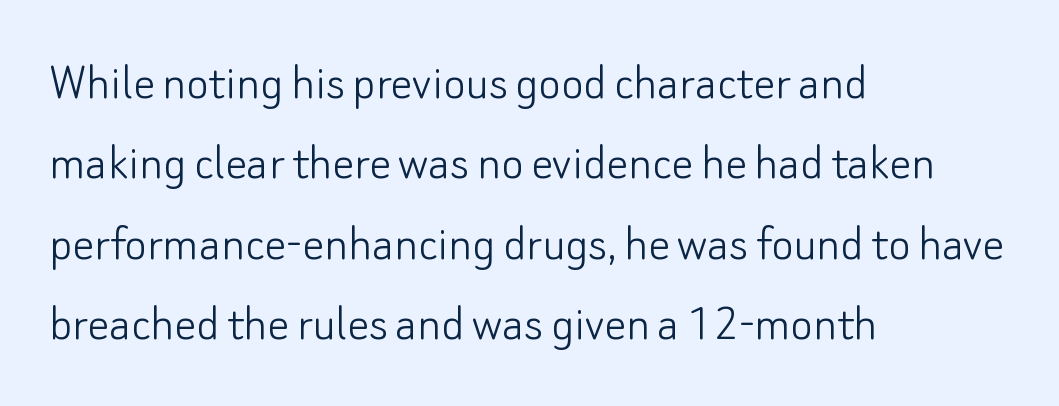
Q: Is the text bold? A: No.
Q: Is the text italic (slanted)? A: No, it is upright.
Q: Is the typeface a serif or a sans-serif typeface? A: Sans-serif.
Q: Is the text underlined? A: No.
Q: How is the paragraph aligned? A: Left-aligned.
Q: Is the spacing between letters normal or unusually wide? A: Normal.
Q: Is the spacing between lines tight, normal or loose? A: Normal.
Q: Width (condensed, normal, or wide)? A: Normal.
Q: Stroke contrast? A: Low.
Q: x-height? A: Small.
Q: Monospaced? A: No.
